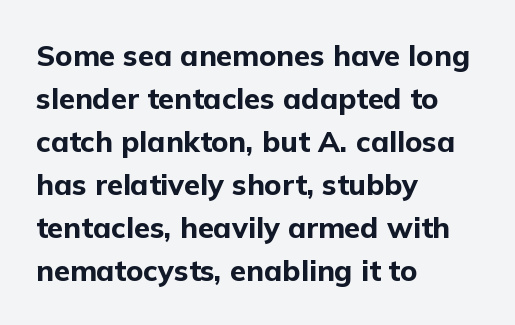
A sans-serif font was chosen for this passage. The tracking reads as untouched default to a designer's eye. A normal amount of white space separates one row of letters from the next. Heavy, bold letterforms. A typesetter would call this proportional, since set widths differ per character. Does the lettering tilt? It doesn't — this is upright.
